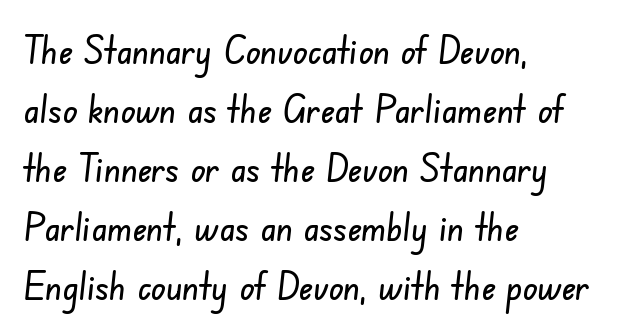
{"serif": "no", "width": "condensed", "stroke_contrast": "low", "x_height": "small", "monospaced": "no", "underline": "no", "align": "left", "line_spacing": "normal", "line_spacing_ratio": 1.51, "letter_spacing": "normal", "letter_spacing_em": 0.0, "glyph_px": 39}
